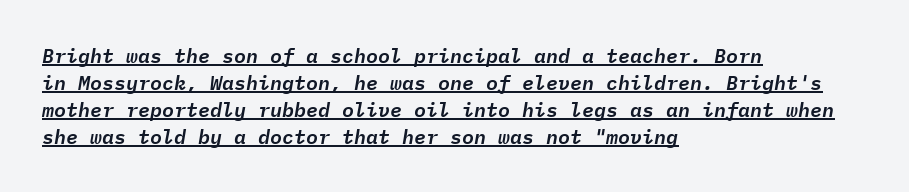
The face used here appears with an underline applied. Line beginnings align vertically; line endings do not. Baseline-to-baseline distance is the conventional proportion of letter height. An italicized treatment has been applied to the whole sample. The type is set solid horizontally, with unmodified tracking.
